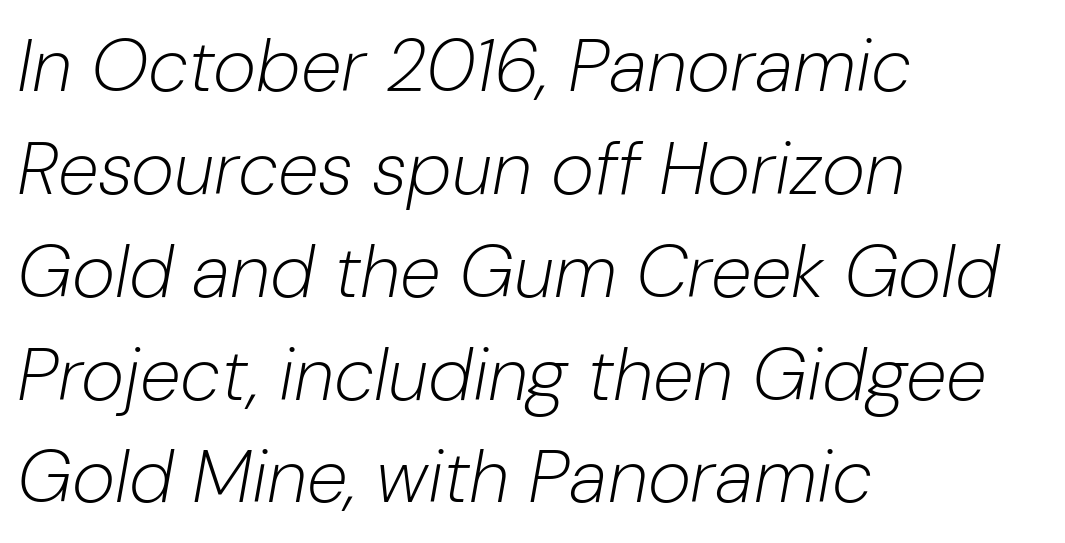
The image shows 74 px light type, italic (leaning right); set left-aligned, normal line spacing (1.39x), normal letter spacing, not underlined; low stroke contrast and a medium x-height.
